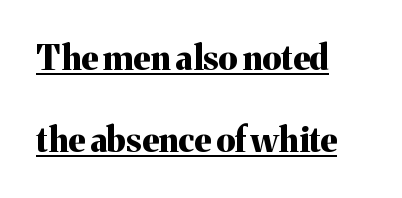
The image shows 34 px bold serif type, upright; set left-aligned, loose line spacing (2.4x), normal letter spacing, underlined; medium stroke contrast and a medium x-height.
